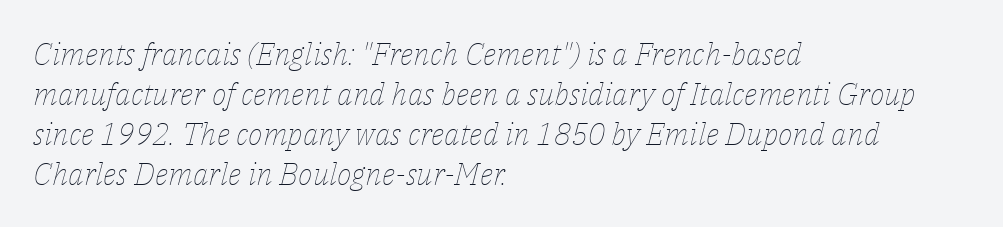
{"italic": "yes", "lean": "right", "slant_degrees": 14, "bold": "no", "weight": "thin", "width": "normal", "stroke_contrast": "low", "x_height": "medium", "monospaced": "no", "underline": "no", "align": "left", "line_spacing": "normal", "line_spacing_ratio": 1.29, "letter_spacing": "normal", "letter_spacing_em": 0.0, "glyph_px": 31}
